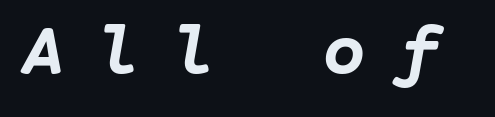
{"italic": "yes", "lean": "right", "slant_degrees": 10, "bold": "yes", "weight": "semibold", "width": "normal", "stroke_contrast": "low", "x_height": "large", "underline": "no", "letter_spacing": "wide", "letter_spacing_em": 0.39, "glyph_px": 76}
